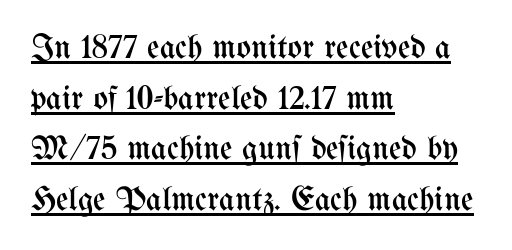
A quiet, ordinary-to-light weight characterises the typeface. Left-aligned paragraph, ragged on the right. No italicization has been applied; the sample stays upright. The block of text has a typical density, with ordinary space between rows.
